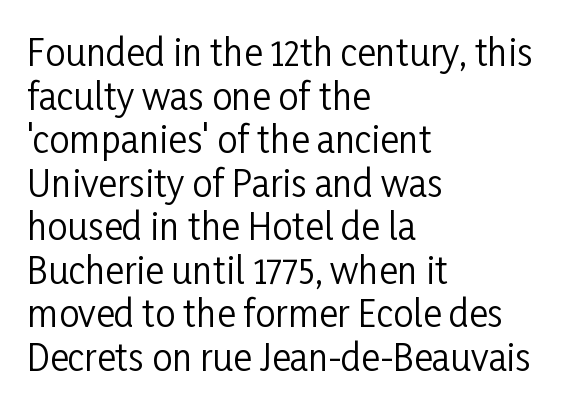
{"serif": "no", "italic": "no", "bold": "no", "weight": "regular", "width": "condensed", "stroke_contrast": "low", "x_height": "medium", "monospaced": "no", "underline": "no", "align": "left", "line_spacing_ratio": 1.21, "letter_spacing": "normal", "letter_spacing_em": 0.0, "glyph_px": 36}
